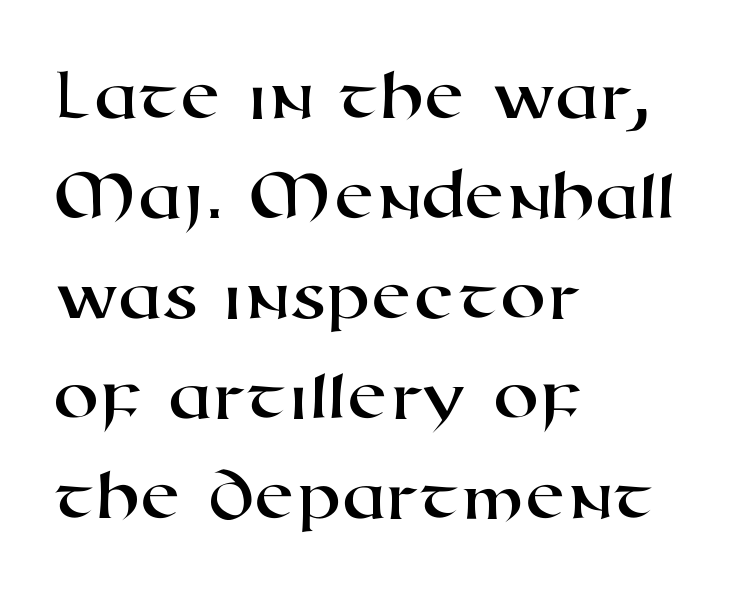
Caption: standard tracking, unaltered. The passage shown is typed in a proportional face where columns would drift. Descender tails drop into unmarked territory. A normal amount of white space separates one row of letters from the next.
